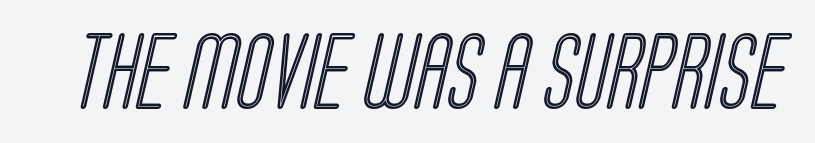
Q: Is the text underlined? A: No.
Q: Is the spacing between letters normal or unusually wide? A: Normal.
Q: Width (condensed, normal, or wide)? A: Condensed.
Q: x-height? A: Large.
Q: Monospaced? A: No.
